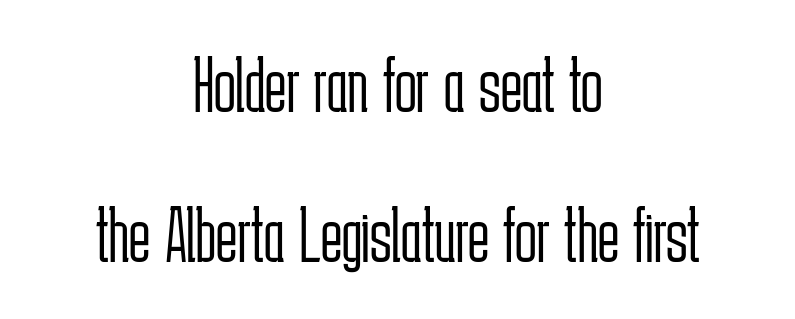
Q: Is the text bold? A: No.
Q: Is the text italic (slanted)? A: No, it is upright.
Q: Is the typeface a serif or a sans-serif typeface? A: Sans-serif.
Q: Is the text underlined? A: No.
Q: How is the paragraph aligned? A: Centered.
Q: Is the spacing between letters normal or unusually wide? A: Normal.
Q: Width (condensed, normal, or wide)? A: Condensed.
Q: Stroke contrast? A: Low.
Q: x-height? A: Medium.
Q: Monospaced? A: No.
